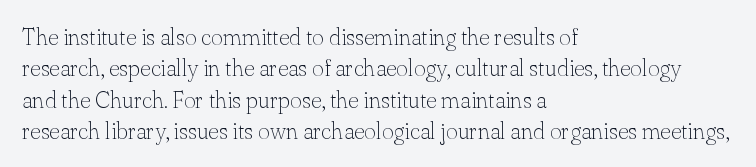
{"italic": "no", "bold": "no", "underline": "no", "align": "left", "line_spacing": "normal", "line_spacing_ratio": 1.36, "letter_spacing": "normal", "letter_spacing_em": 0.0, "glyph_px": 23}
